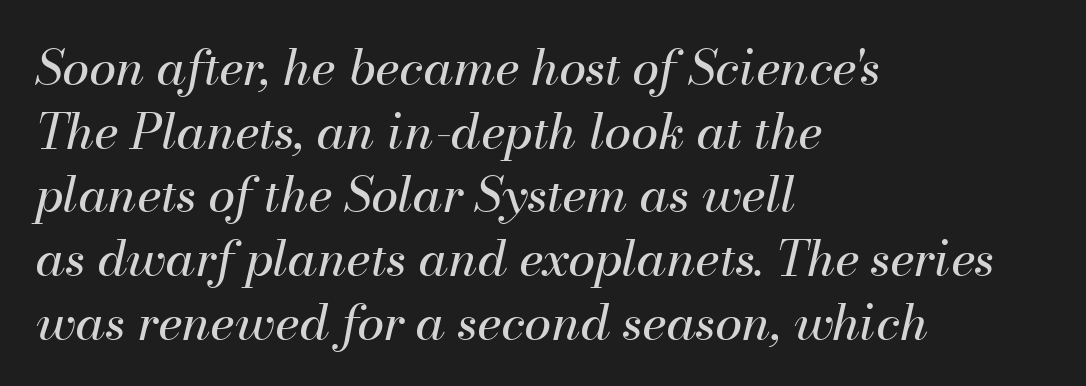
Bold? No — there's no thickening of the strokes. The passage shown is typed in a proportional face where columns would drift. Tracking value appears to be zero — textbook default spacing. No word sits above an underline.
